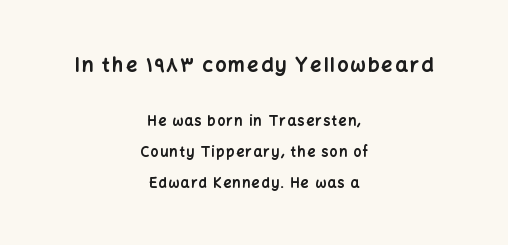
The typography opts for an upright posture over an oblique one. Does the weight exceed regular? Yes, all the way to bold. The text block is weighted toward neither margin, spreading evenly from the middle. Size contrast runs from large at the top to small at the bottom.
